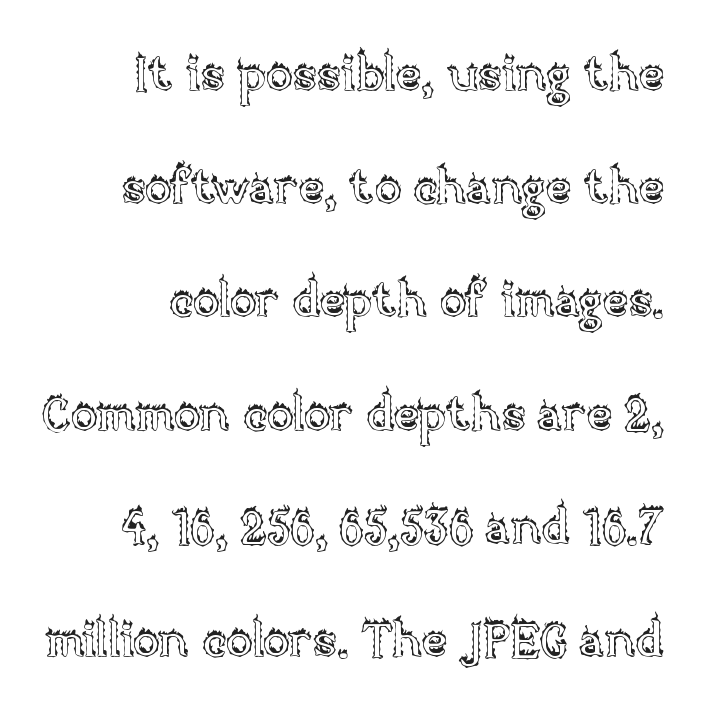
Horizontal alignment here is rightward, an uncommon choice for prose. A typesetter would mark this as roman, not italic. The line-height multiplier appears high, well above default. Letter spacing: default. Here the designer chose a conventional face with non-uniform glyph widths.
